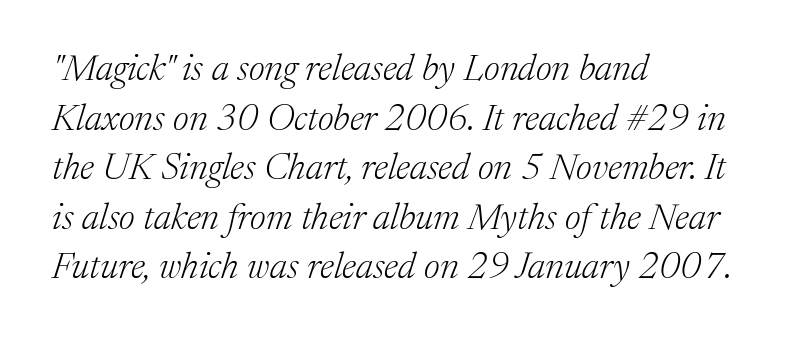
{"serif": "yes", "italic": "yes", "lean": "right", "slant_degrees": 17, "bold": "no", "weight": "light", "width": "normal", "stroke_contrast": "medium", "x_height": "medium", "monospaced": "no", "underline": "no", "align": "left", "line_spacing": "normal", "line_spacing_ratio": 1.34, "letter_spacing": "normal", "letter_spacing_em": 0.0, "glyph_px": 37}
